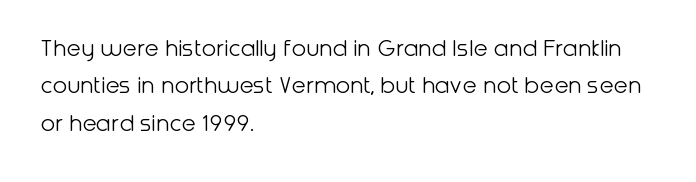
Is the letter spacing exaggerated? No — it looks like the ordinary default. This block has exactly the height ordinary leading produces. This is the regular roman posture of the typeface. Weight: not bold — regular or lighter.
